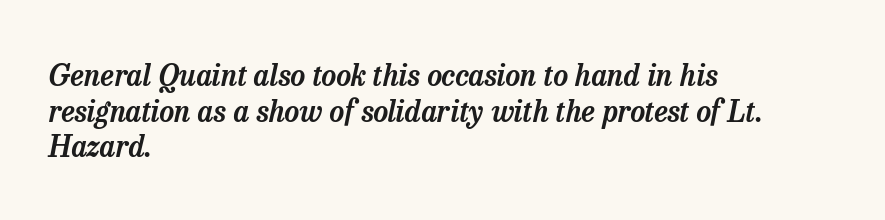
The image shows 29 px serif type, italic (leaning right); set left-aligned, line spacing 1.23x, normal letter spacing, not underlined; low stroke contrast and a medium x-height.
